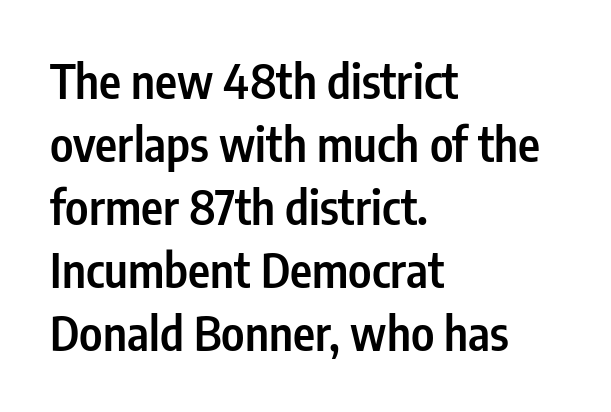
{"serif": "no", "italic": "no", "bold": "semi", "weight": "semibold", "width": "condensed", "stroke_contrast": "low", "x_height": "medium", "monospaced": "no", "underline": "no", "align": "left", "line_spacing": "normal", "line_spacing_ratio": 1.34, "letter_spacing": "normal", "letter_spacing_em": 0.0, "glyph_px": 47}
